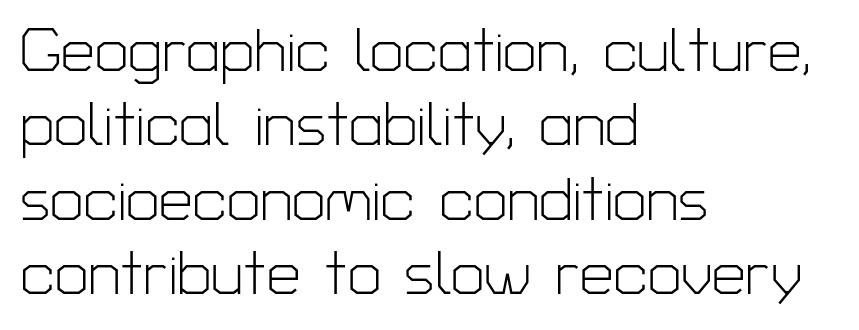
Q: Is the text bold? A: No.
Q: Is the text italic (slanted)? A: No, it is upright.
Q: Is the typeface a serif or a sans-serif typeface? A: Sans-serif.
Q: Is the text underlined? A: No.
Q: How is the paragraph aligned? A: Left-aligned.
Q: Is the spacing between letters normal or unusually wide? A: Normal.
Q: Width (condensed, normal, or wide)? A: Normal.
Q: Stroke contrast? A: Low.
Q: x-height? A: Medium.
Q: Monospaced? A: No.
